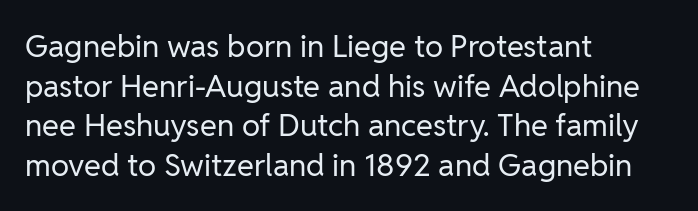
Upright lettering throughout. Compared with a typical body face, this is equally light or lighter still. This sample keeps an unexceptional amount of space between lines. The type family on display is of the sans-serif kind. Notice how the passage keeps a crisp vertical edge on the left only. These lines are rendered in a variable-pitch font.
